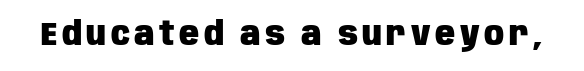
The image shows 33 px heavy, condensed sans-serif type, upright; set not underlined; low stroke contrast and a large x-height.
